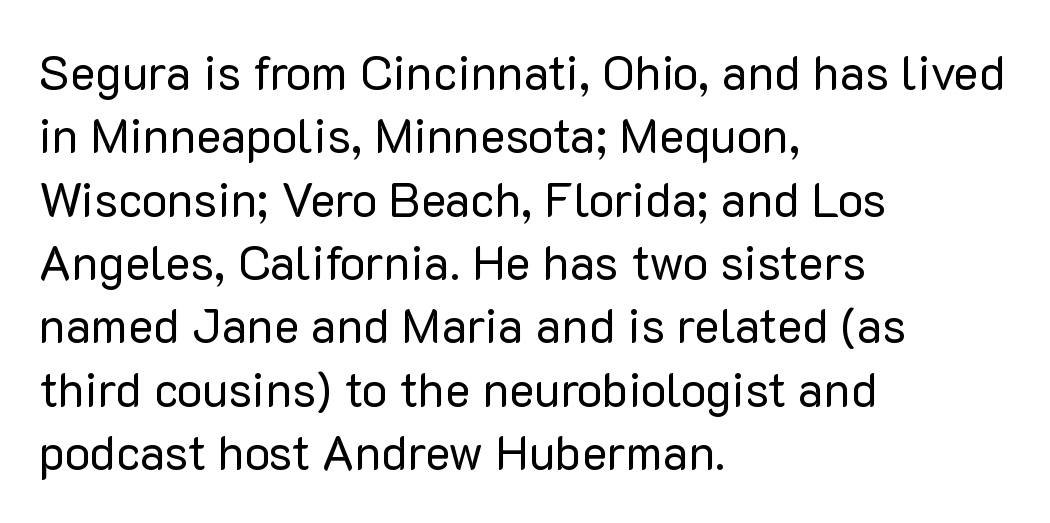
Each word holds together tightly as a unit, with standard inter-letter gaps. How would I describe the line gaps? Plain and ordinary. Typeset ragged right — the left edge is the straight one. The font's upright variant was chosen for this text.
